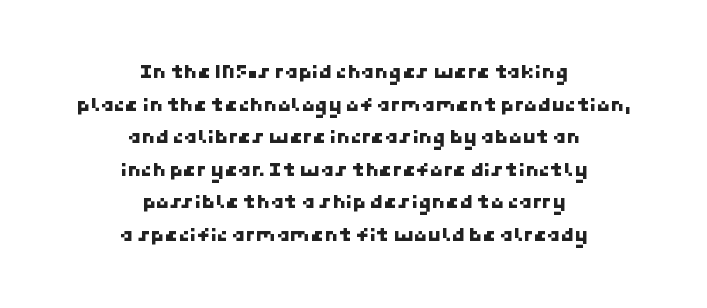
{"underline": "no", "align": "center", "line_spacing": "normal", "line_spacing_ratio": 1.48, "letter_spacing": "normal", "letter_spacing_em": 0.0, "glyph_px": 22}
